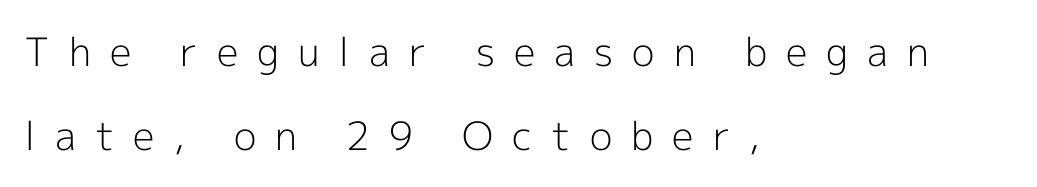
Q: Is the text bold? A: No.
Q: Is the text italic (slanted)? A: No, it is upright.
Q: Is the typeface a serif or a sans-serif typeface? A: Sans-serif.
Q: Is the text underlined? A: No.
Q: How is the paragraph aligned? A: Left-aligned.
Q: Is the spacing between letters normal or unusually wide? A: Unusually wide.
Q: Is the spacing between lines tight, normal or loose? A: Loose.
Q: Width (condensed, normal, or wide)? A: Normal.
Q: x-height? A: Medium.
Q: Monospaced? A: No.
